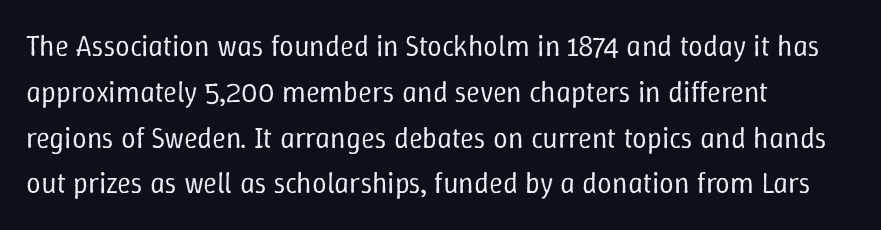
Q: Is the text bold? A: No.
Q: Is the text italic (slanted)? A: No, it is upright.
Q: Is the text underlined? A: No.
Q: How is the paragraph aligned? A: Left-aligned.
Q: Is the spacing between letters normal or unusually wide? A: Normal.
Q: Is the spacing between lines tight, normal or loose? A: Normal.
Q: Width (condensed, normal, or wide)? A: Normal.
Q: Stroke contrast? A: Low.
Q: x-height? A: Medium.
Q: Monospaced? A: No.
